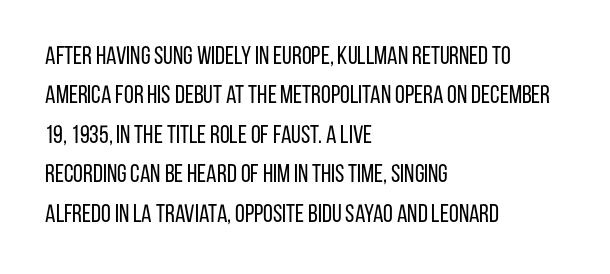
This block has exactly the height ordinary leading produces. Heft: none added — not bold. The face used here is rendered with its standard letterfit. Horizontally, the lines are justified to the leading edge only.
